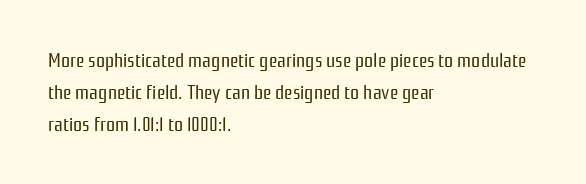
{"italic": "no", "bold": "no", "underline": "no", "align": "left", "line_spacing": "normal", "line_spacing_ratio": 1.6, "letter_spacing": "normal", "letter_spacing_em": 0.0, "glyph_px": 20}
